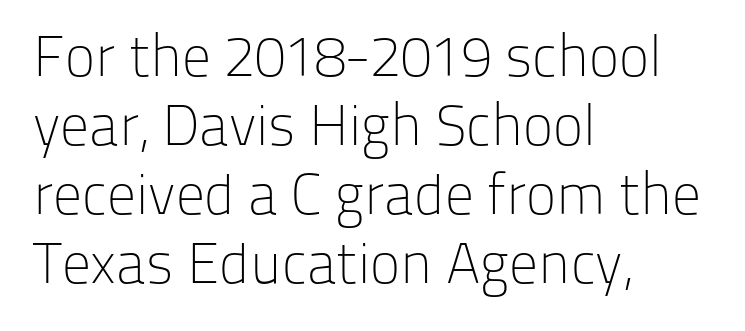
{"serif": "no", "italic": "no", "bold": "no", "weight": "light", "width": "normal", "stroke_contrast": "low", "x_height": "medium", "monospaced": "no", "underline": "no", "align": "left", "line_spacing_ratio": 1.21, "letter_spacing": "normal", "letter_spacing_em": 0.0, "glyph_px": 57}
